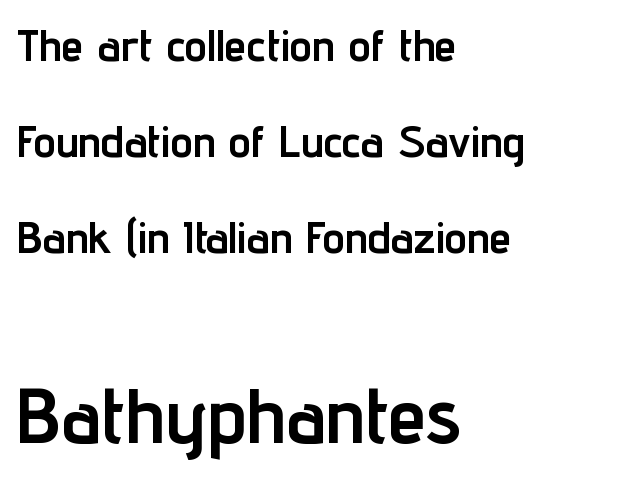
The image shows 78 px semibold, condensed sans-serif type, upright; set left-aligned, loose line spacing (2.13x), normal letter spacing, not underlined; the second (bottom) block is 1.73x larger; low stroke contrast and a medium x-height.
